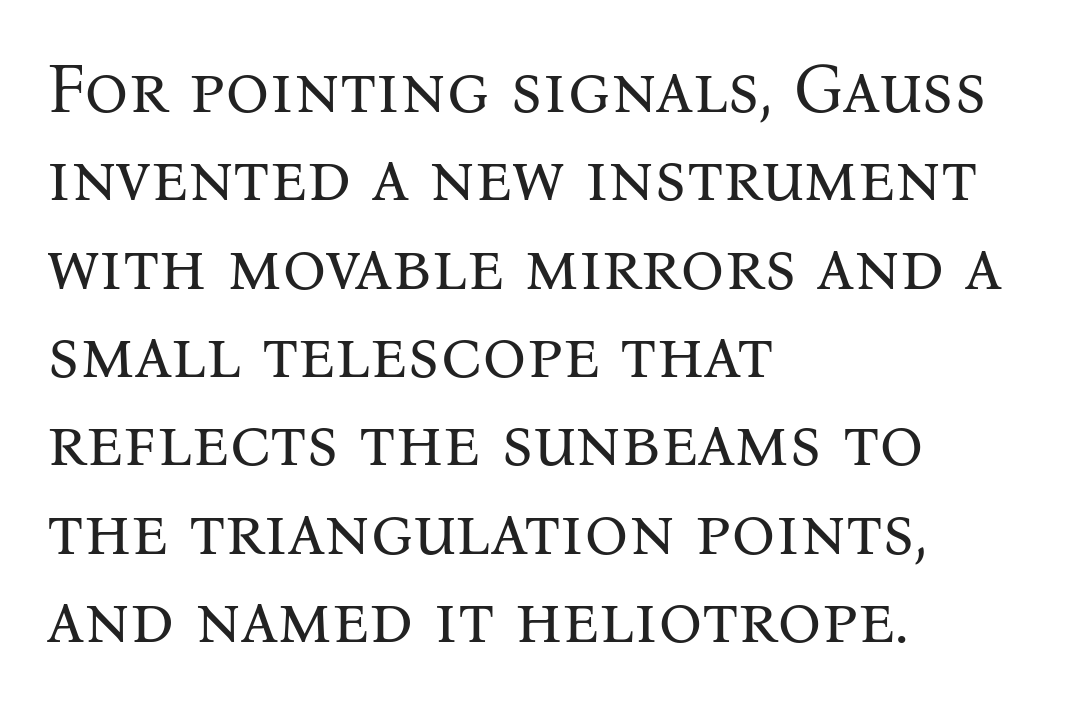
{"serif": "yes", "italic": "no", "bold": "no", "weight": "regular", "width": "normal", "stroke_contrast": "medium", "x_height": "medium", "monospaced": "no", "underline": "no", "align": "left", "line_spacing": "normal", "line_spacing_ratio": 1.28, "letter_spacing": "normal", "letter_spacing_em": 0.0, "glyph_px": 69}
